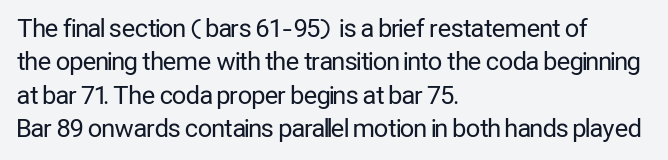
Notice how the stems are strictly vertical — no italics here. Clear beneath every line of the passage. Compared with typical paragraphs, the rows here are spaced about the same. The letters look calm and open, with moderate or lighter stems. Spacing between characters is what you'd get straight out of the box.
